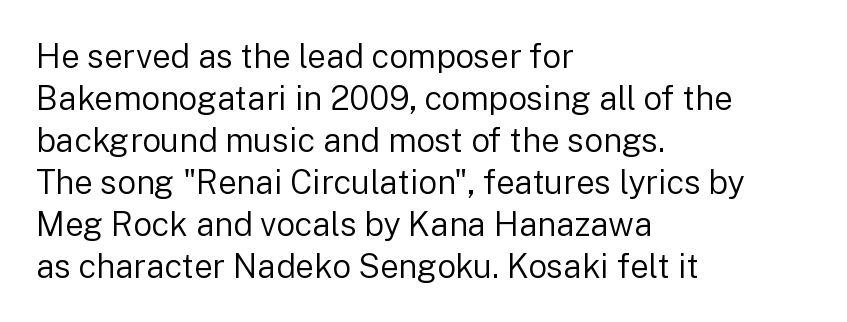
Q: Is the text bold? A: No.
Q: Is the text italic (slanted)? A: No, it is upright.
Q: Is the typeface a serif or a sans-serif typeface? A: Sans-serif.
Q: Is the text underlined? A: No.
Q: How is the paragraph aligned? A: Left-aligned.
Q: Is the spacing between letters normal or unusually wide? A: Normal.
Q: Is the spacing between lines tight, normal or loose? A: Normal.
Q: Width (condensed, normal, or wide)? A: Normal.
Q: Stroke contrast? A: Low.
Q: x-height? A: Medium.
Q: Monospaced? A: No.
